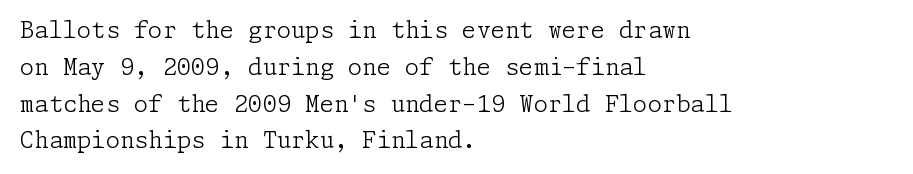
{"italic": "no", "bold": "no", "underline": "no", "align": "left", "line_spacing": "normal", "line_spacing_ratio": 1.6, "letter_spacing": "normal", "letter_spacing_em": 0.0, "glyph_px": 23}
